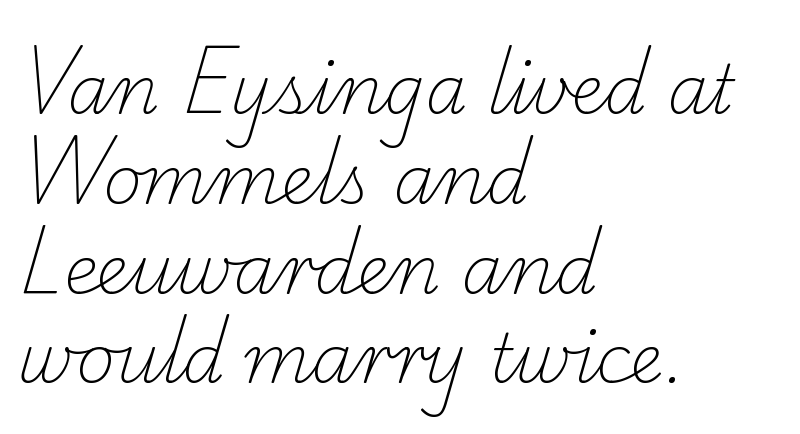
This is serif lettering, the kind often seen in printed books. The zone under the glyphs is completely vacant. In terms of letterspacing, this is plain default setting. The setting favours the left margin, as ordinary paragraphs usually do. Here the designer chose a conventional face with non-uniform glyph widths.
